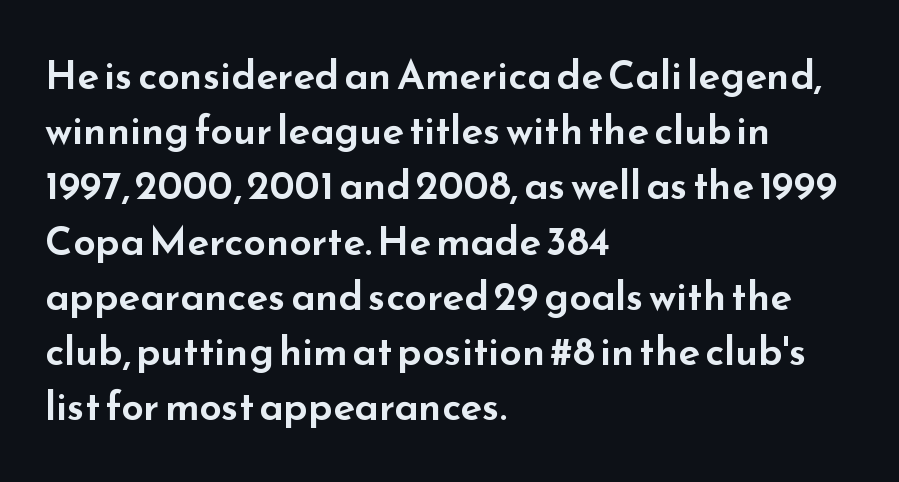
The image shows 40 px wide sans-serif type, upright; set left-aligned, normal line spacing (1.38x), normal letter spacing, not underlined; low stroke contrast and a small x-height.
